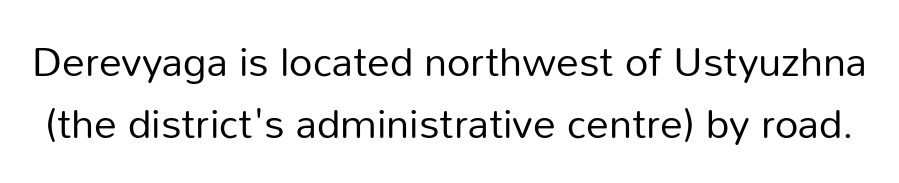
{"serif": "no", "italic": "no", "bold": "no", "weight": "regular", "width": "normal", "stroke_contrast": "low", "x_height": "medium", "monospaced": "no", "underline": "no", "line_spacing": "normal", "line_spacing_ratio": 1.52, "letter_spacing": "normal", "letter_spacing_em": 0.0, "glyph_px": 41}
